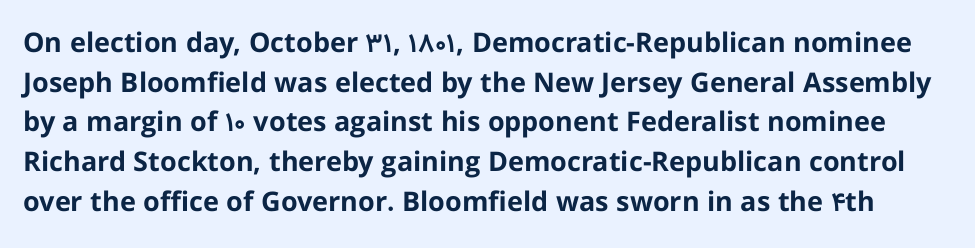
Has an underline been added? It has not. Is the letter spacing exaggerated? No — it looks like the ordinary default. The letters stand upright; this is a roman face. The sample has been set heavy, in full bold. The space between consecutive lines is moderate.
